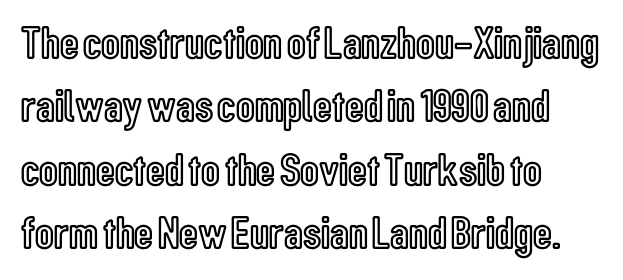
The rows are spaced the way most documents space them. Words float on clear page, feet unadorned. Proportional: the letters do not fall into vertical columns. The setting favours the left margin, as ordinary paragraphs usually do. The specimen reads as upright at a glance. Nobody touched the tracking dial on this one.
